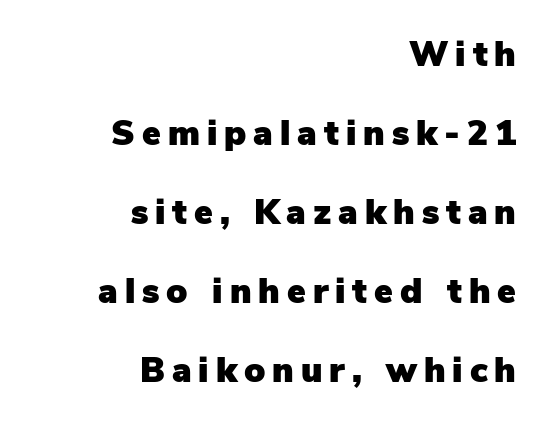
Loose tracking; the words dissolve into strings of separated letters. Typeset ragged left — the right edge is the straight one. The type sits square on the baseline with zero lean. The rendering uses a large line-height, opening up the rows. The rendering uses natural spacing where letterforms have individual widths.
